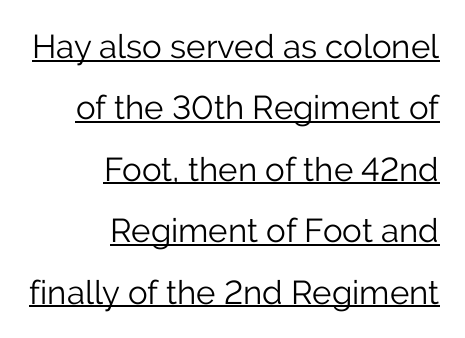
{"serif": "no", "italic": "no", "bold": "no", "weight": "light", "width": "normal", "stroke_contrast": "low", "x_height": "medium", "monospaced": "no", "underline": "yes", "align": "right", "line_spacing_ratio": 1.86, "letter_spacing": "normal", "letter_spacing_em": 0.0, "glyph_px": 33}
